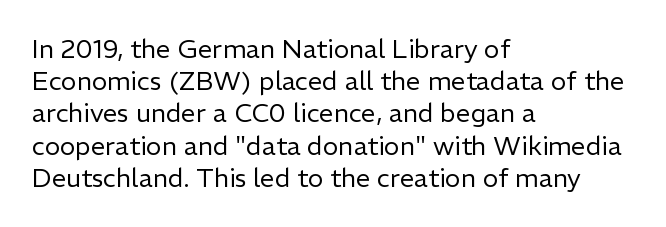
No letter is thick-stroked: the sample isn't bold. The lettering stays uniformly vertical, giving the passage a roman look. This sample uses plain, unmodified letter spacing. These lines stack with their left ends in a neat column. The gap between lines stays unmarked.
